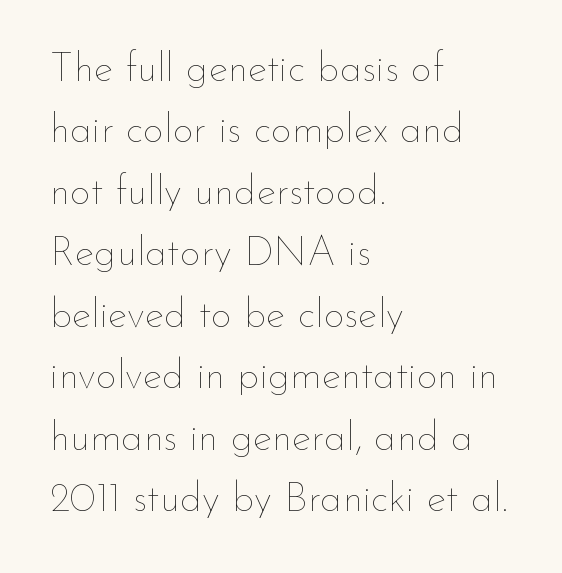
Q: Is the text bold? A: No.
Q: Is the text italic (slanted)? A: No, it is upright.
Q: Is the text underlined? A: No.
Q: How is the paragraph aligned? A: Left-aligned.
Q: Is the spacing between letters normal or unusually wide? A: Normal.
Q: Is the spacing between lines tight, normal or loose? A: Normal.
Q: Width (condensed, normal, or wide)? A: Normal.
Q: Stroke contrast? A: Low.
Q: x-height? A: Small.
Q: Monospaced? A: No.
